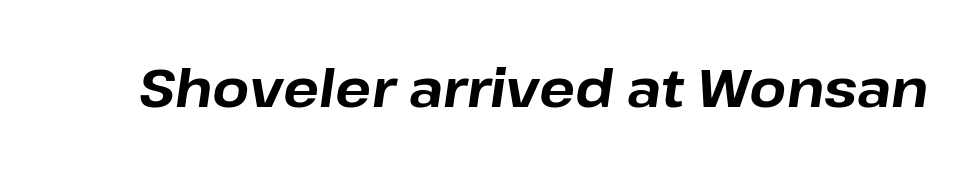
{"italic": "yes", "lean": "right", "slant_degrees": 8, "bold": "yes", "weight": "bold", "width": "normal", "stroke_contrast": "low", "x_height": "medium", "monospaced": "no", "underline": "no", "letter_spacing": "normal", "letter_spacing_em": 0.0, "glyph_px": 53}
